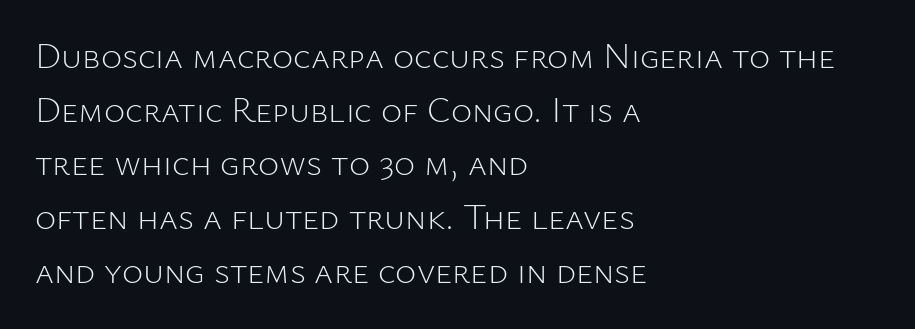
The image shows 36 px light sans-serif type, upright; set left-aligned, normal line spacing (1.49x), normal letter spacing, not underlined; low stroke contrast and a medium x-height.
